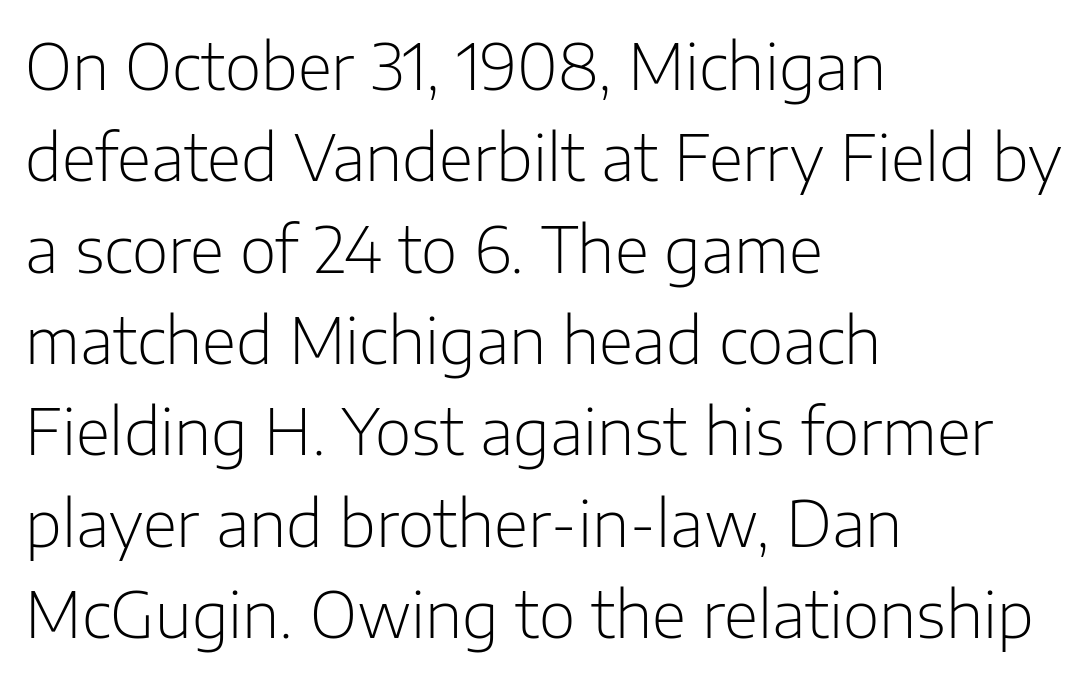
The image shows 63 px light sans-serif type, upright; set left-aligned, normal line spacing (1.45x), normal letter spacing, not underlined; low stroke contrast and a medium x-height.
